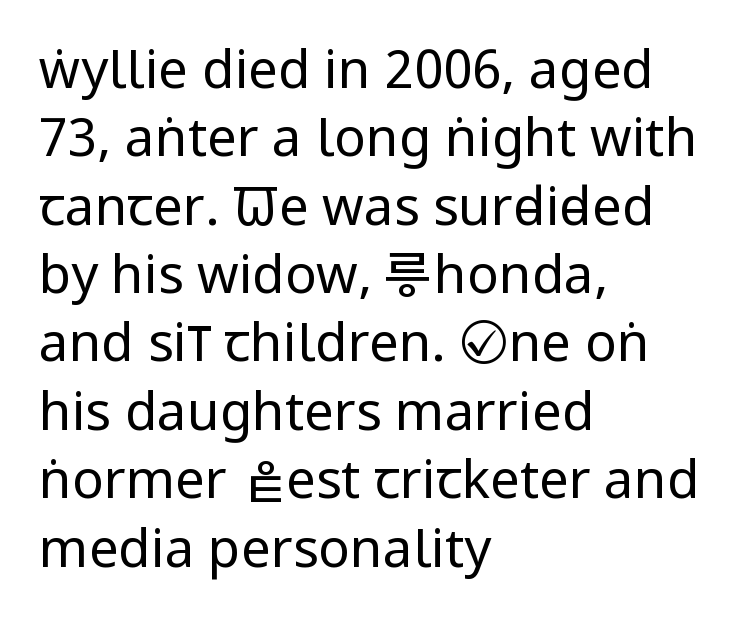
{"serif": "no", "italic": "no", "bold": "no", "weight": "regular", "width": "condensed", "stroke_contrast": "low", "x_height": "large", "monospaced": "no", "underline": "no", "align": "left", "line_spacing": "normal", "line_spacing_ratio": 1.29, "letter_spacing": "normal", "letter_spacing_em": 0.0, "glyph_px": 53}
